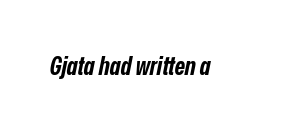
Q: Is the text bold? A: Yes.
Q: Is the text italic (slanted)? A: Yes, it leans right by about 12 degrees.
Q: Is the text underlined? A: No.
Q: Is the spacing between letters normal or unusually wide? A: Normal.
